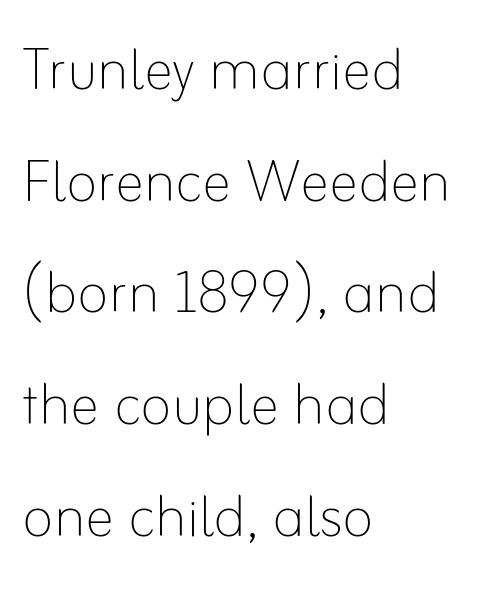
Q: Is the text bold? A: No.
Q: Is the text italic (slanted)? A: No, it is upright.
Q: Is the text underlined? A: No.
Q: How is the paragraph aligned? A: Left-aligned.
Q: Is the spacing between letters normal or unusually wide? A: Normal.
Q: Is the spacing between lines tight, normal or loose? A: Normal.
Q: Width (condensed, normal, or wide)? A: Normal.
Q: Stroke contrast? A: Low.
Q: x-height? A: Small.
Q: Monospaced? A: No.
